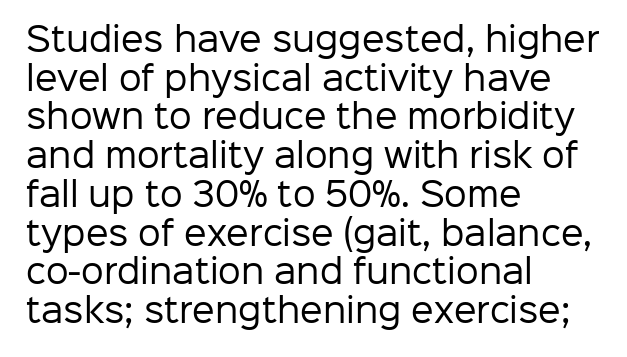
These lines are rendered in a variable-pitch font. The weight tops out at a normal text grade. Spacing between characters is what you'd get straight out of the box. The baseline area is clear.
